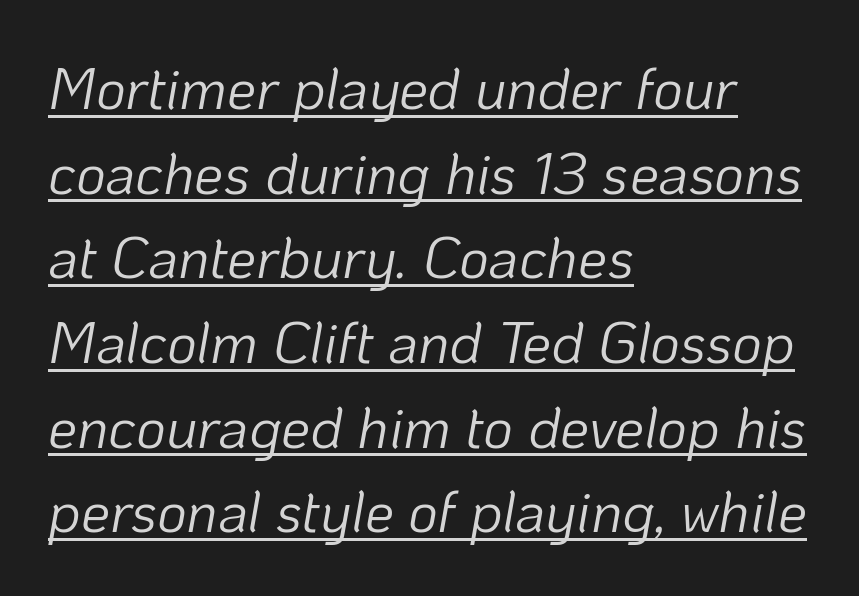
{"italic": "yes", "lean": "right", "slant_degrees": 10, "bold": "no", "weight": "light", "width": "normal", "stroke_contrast": "low", "x_height": "medium", "monospaced": "no", "underline": "yes", "align": "left", "line_spacing": "normal", "line_spacing_ratio": 1.46, "letter_spacing": "normal", "letter_spacing_em": 0.0, "glyph_px": 58}
